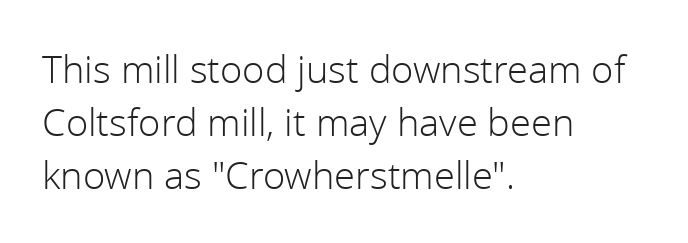
Q: Is the text bold? A: No.
Q: Is the text italic (slanted)? A: No, it is upright.
Q: Is the typeface a serif or a sans-serif typeface? A: Sans-serif.
Q: Is the text underlined? A: No.
Q: How is the paragraph aligned? A: Left-aligned.
Q: Is the spacing between letters normal or unusually wide? A: Normal.
Q: Is the spacing between lines tight, normal or loose? A: Normal.
Q: Width (condensed, normal, or wide)? A: Normal.
Q: x-height? A: Medium.
Q: Monospaced? A: No.
